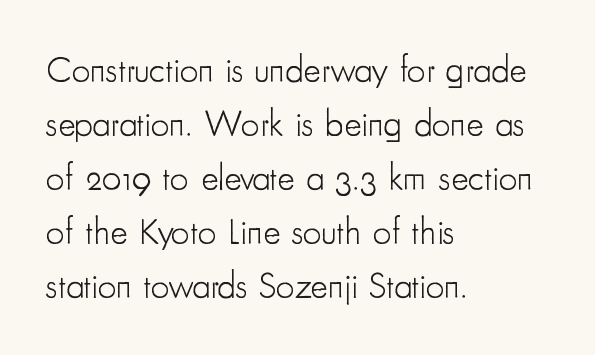
{"serif": "no", "italic": "no", "bold": "no", "weight": "light", "width": "condensed", "stroke_contrast": "low", "x_height": "small", "monospaced": "no", "underline": "no", "align": "left", "line_spacing": "normal", "line_spacing_ratio": 1.46, "letter_spacing": "normal", "letter_spacing_em": 0.0, "glyph_px": 37}
